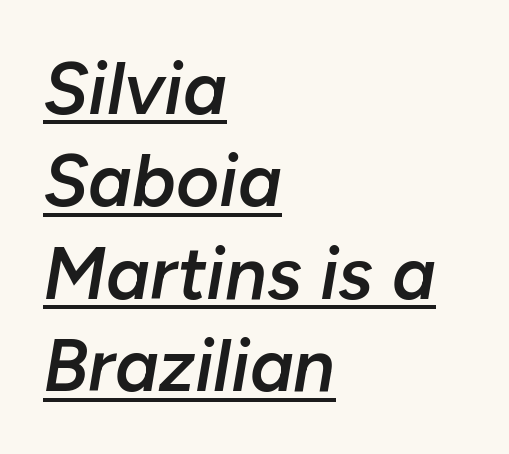
Would a proofreader flag this as italicized? Yes. Weight: semibold (demi). The passage shown is typed in a proportional face where columns would drift. Nothing unusual about the tracking: characters are spaced as the font intends. Check the space under the baseline: a stroke is drawn there.
